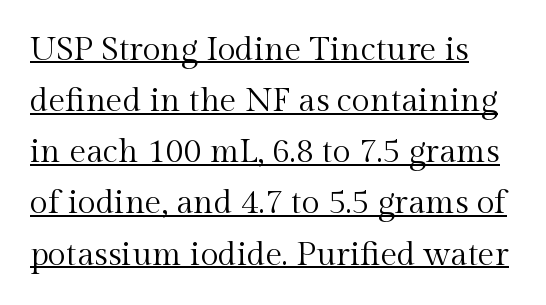
{"serif": "yes", "italic": "no", "bold": "no", "weight": "regular", "width": "normal", "x_height": "medium", "monospaced": "no", "underline": "yes", "line_spacing": "normal", "line_spacing_ratio": 1.55, "letter_spacing": "normal", "letter_spacing_em": 0.0, "glyph_px": 33}
